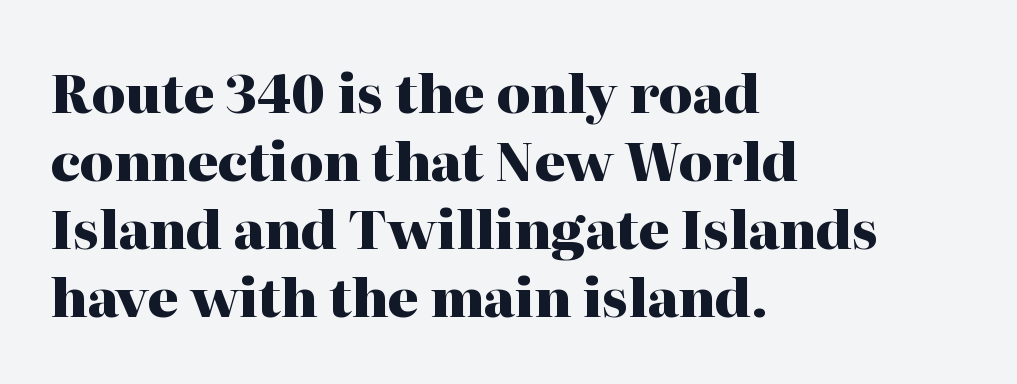
{"serif": "yes", "italic": "no", "bold": "yes", "weight": "heavy", "width": "normal", "stroke_contrast": "high", "x_height": "medium", "monospaced": "no", "underline": "no", "align": "left", "line_spacing": "normal", "line_spacing_ratio": 1.28, "letter_spacing": "normal", "letter_spacing_em": 0.0, "glyph_px": 53}
